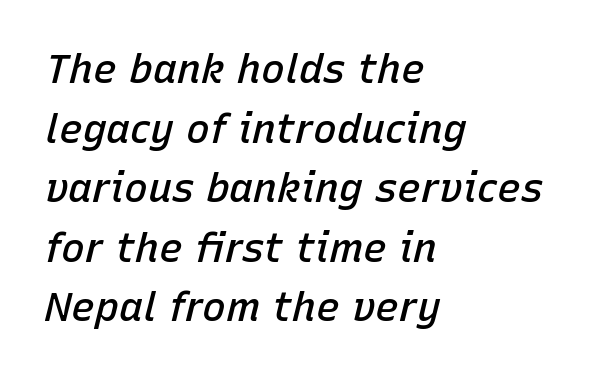
All the whitespace from short lines collects on the right. Proportional: the letters do not fall into vertical columns. One glance says typical: line gaps are just what's usual. Students, note that the glyphs here touch the page at normal intervals. Honestly, there is no underline to notice here at all.
